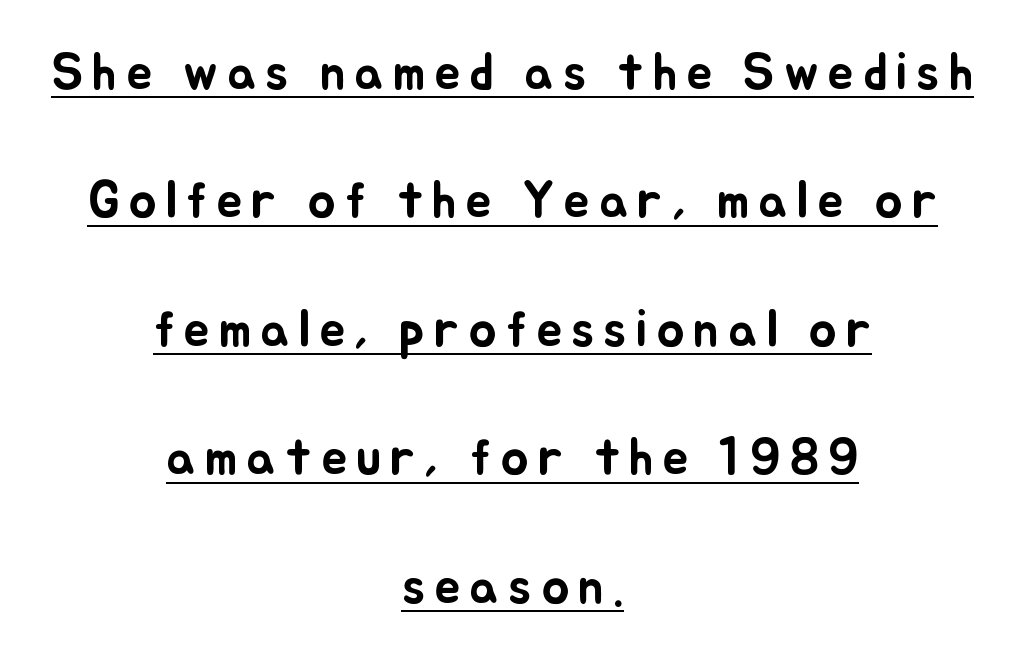
{"italic": "no", "width": "normal", "stroke_contrast": "low", "x_height": "small", "monospaced": "no", "underline": "yes", "align": "center", "line_spacing": "loose", "line_spacing_ratio": 2.47, "glyph_px": 52}
